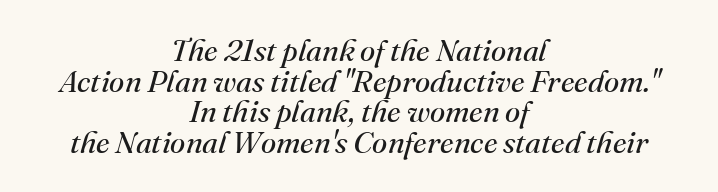
Q: Is the text bold? A: No.
Q: Is the text italic (slanted)? A: Yes, it leans right by about 16 degrees.
Q: Is the typeface a serif or a sans-serif typeface? A: Serif.
Q: Is the text underlined? A: No.
Q: How is the paragraph aligned? A: Centered.
Q: Is the spacing between letters normal or unusually wide? A: Normal.
Q: Is the spacing between lines tight, normal or loose? A: Tight.
Q: Width (condensed, normal, or wide)? A: Normal.
Q: Stroke contrast? A: Medium.
Q: x-height? A: Small.
Q: Monospaced? A: No.
